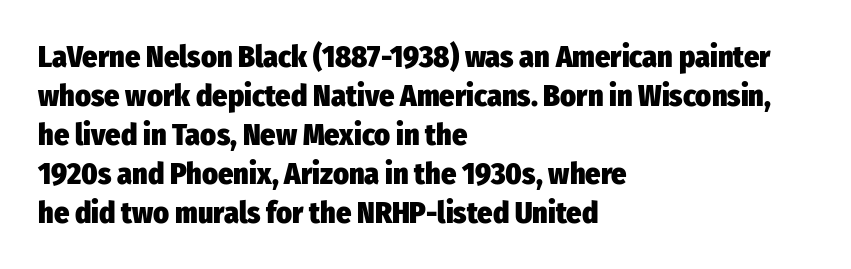
The image shows 30 px heavy, condensed sans-serif type, upright; set left-aligned, normal line spacing (1.3x), normal letter spacing, not underlined; low stroke contrast and a medium x-height.
